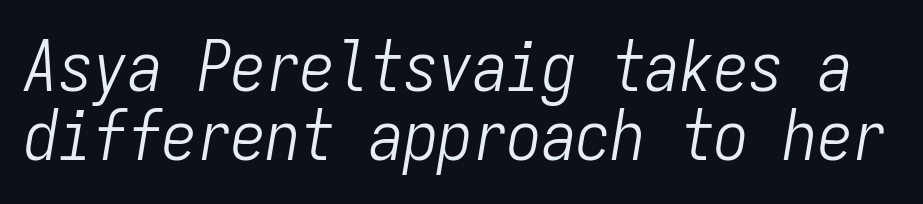
Q: Is the text bold? A: No.
Q: Is the text italic (slanted)? A: Yes, it leans right by about 9 degrees.
Q: Is the text underlined? A: No.
Q: Is the spacing between letters normal or unusually wide? A: Normal.
Q: Is the spacing between lines tight, normal or loose? A: Tight.
Q: Width (condensed, normal, or wide)? A: Condensed.
Q: Stroke contrast? A: Low.
Q: x-height? A: Medium.
Q: Monospaced? A: Yes.
